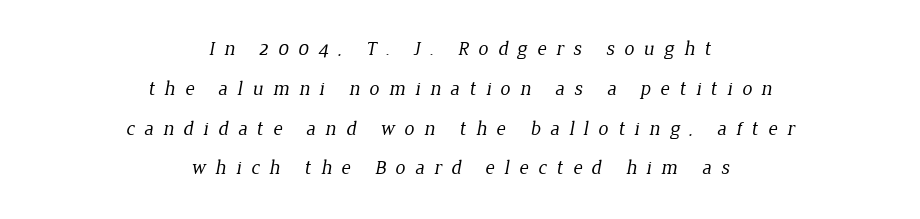
The image shows 20 px text type; set centered, loose line spacing (1.99x), unusually wide letter spacing (+0.48 em), not underlined.
